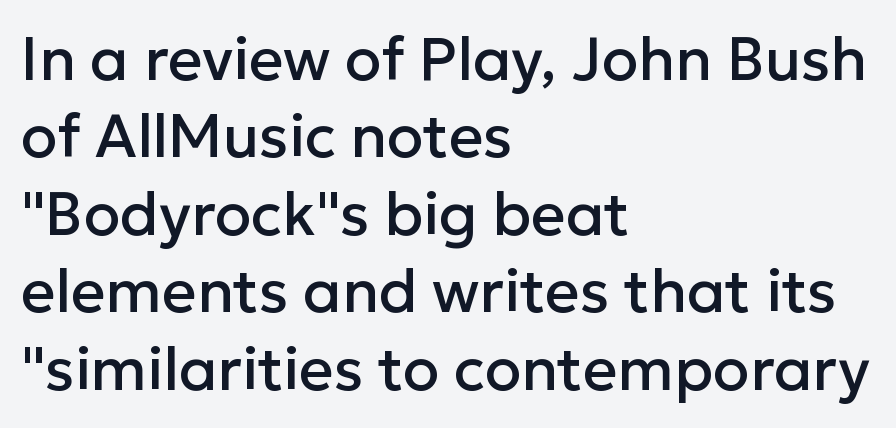
How are the letters spaced? Ordinarily, with no added tracking. Descenders hang freely into open space. A typesetter would mark this as roman, not italic. Every row of glyphs begins at an identical x-position on the left. Letterform terminals end flat and unadorned throughout the passage.
